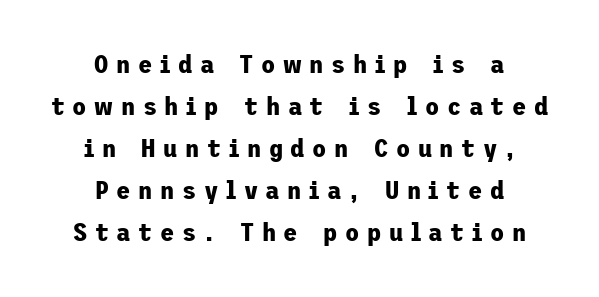
{"italic": "no", "bold": "yes", "underline": "no", "align": "center", "line_spacing": "normal", "line_spacing_ratio": 1.62, "letter_spacing": "wide", "letter_spacing_em": 0.29, "glyph_px": 26}
